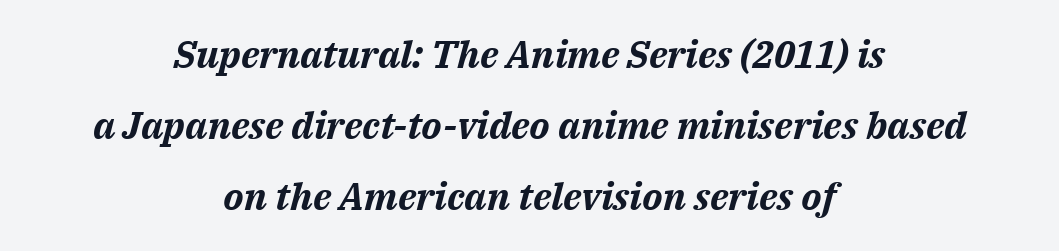
Q: Is the text bold? A: Yes.
Q: Is the text italic (slanted)? A: Yes, it leans right by about 14 degrees.
Q: Is the text underlined? A: No.
Q: How is the paragraph aligned? A: Centered.
Q: Is the spacing between letters normal or unusually wide? A: Normal.
Q: Width (condensed, normal, or wide)? A: Normal.
Q: Stroke contrast? A: Medium.
Q: x-height? A: Medium.
Q: Monospaced? A: No.
